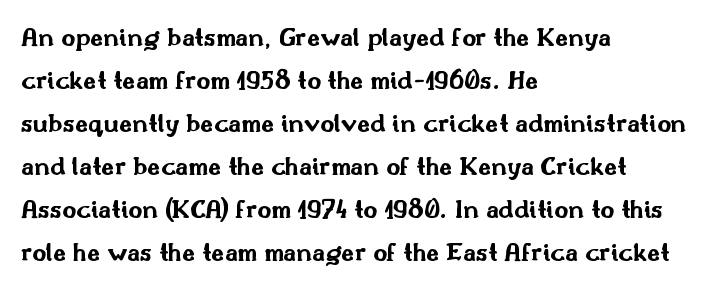
{"italic": "no", "bold": "yes", "underline": "no", "align": "left", "line_spacing": "normal", "line_spacing_ratio": 1.59, "letter_spacing": "normal", "letter_spacing_em": 0.0, "glyph_px": 27}
